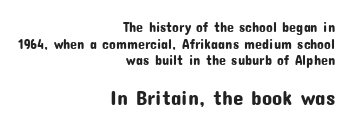
Q: Is the text italic (slanted)? A: No, it is upright.
Q: Is the text underlined? A: No.
Q: How is the paragraph aligned? A: Right-aligned.
Q: Is the spacing between letters normal or unusually wide? A: Normal.
Q: Which block of text is set in a larger size, the first (top) or the second (bottom)? A: The second (bottom) one.
